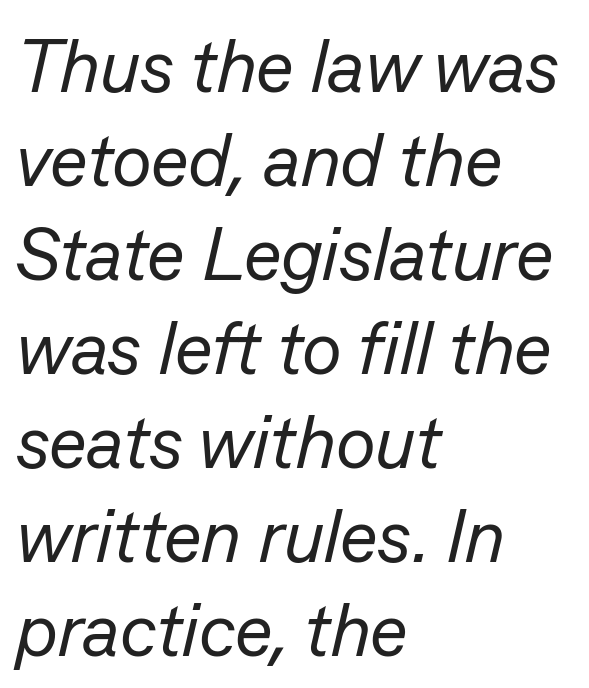
The image shows 74 px regular-weight type, italic (leaning right); set left-aligned, normal line spacing (1.27x), normal letter spacing, not underlined; low stroke contrast and a medium x-height.
